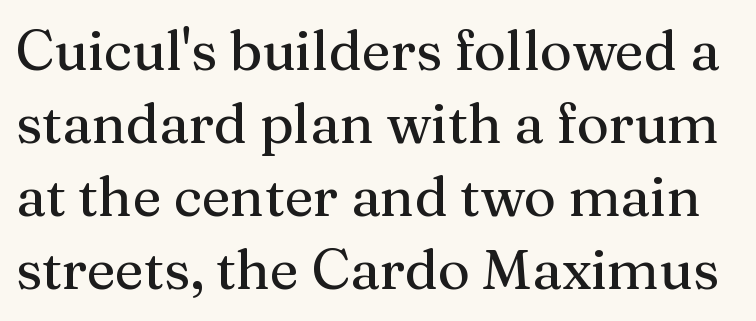
The image shows 55 px serif type, upright; set normal line spacing (1.33x), normal letter spacing, not underlined; medium stroke contrast and a medium x-height.
